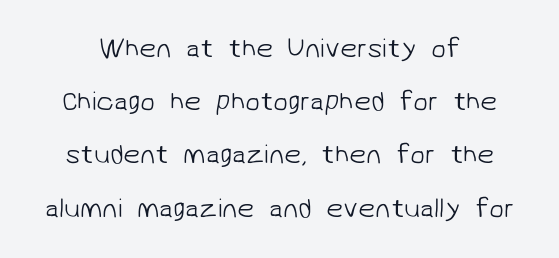
{"bold": "no", "underline": "no", "align": "center", "line_spacing": "loose", "line_spacing_ratio": 1.97, "letter_spacing": "normal", "letter_spacing_em": 0.0, "glyph_px": 27}
